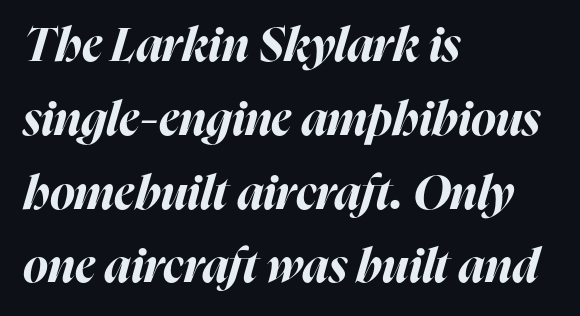
The rendering keeps characters at their native spacing. Each row of text sits above clean, open space. The passage shown leans; its letterforms are oblique. Vertically, the passage feels balanced, rows spaced as you'd expect. Caption: bold face, heavy strokes. The rendering uses natural spacing where letterforms have individual widths.
